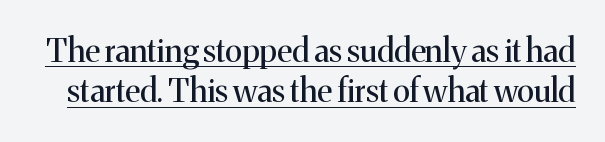
The lettering stays uniformly vertical, giving the passage a roman look. Look at the tracking — it's just the regular setting, nothing added. The rendering uses the underline text-decoration. The font family rendered here belongs to the serif group. Proportional: the letters do not fall into vertical columns. The weight would be labelled regular, book, light, or lighter still.
